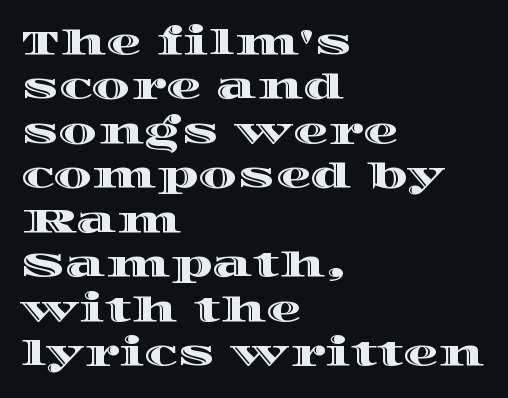
{"italic": "no", "width": "wide", "x_height": "large", "monospaced": "no", "underline": "no", "align": "left", "line_spacing": "normal", "line_spacing_ratio": 1.27, "letter_spacing": "normal", "letter_spacing_em": 0.0, "glyph_px": 35}
